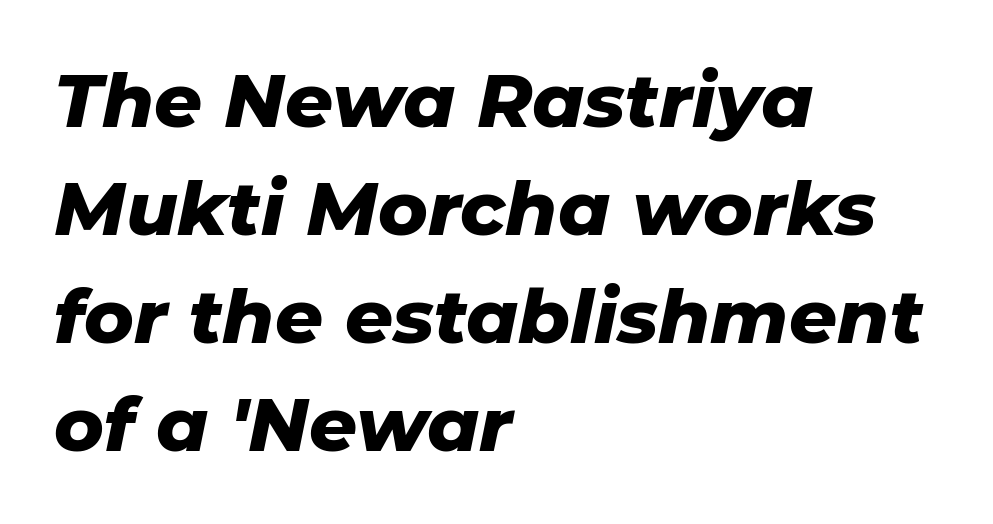
{"italic": "yes", "lean": "right", "slant_degrees": 11, "bold": "yes", "weight": "heavy", "width": "normal", "stroke_contrast": "low", "x_height": "medium", "monospaced": "no", "underline": "no", "align": "left", "line_spacing": "normal", "line_spacing_ratio": 1.44, "letter_spacing": "normal", "letter_spacing_em": 0.0, "glyph_px": 75}
